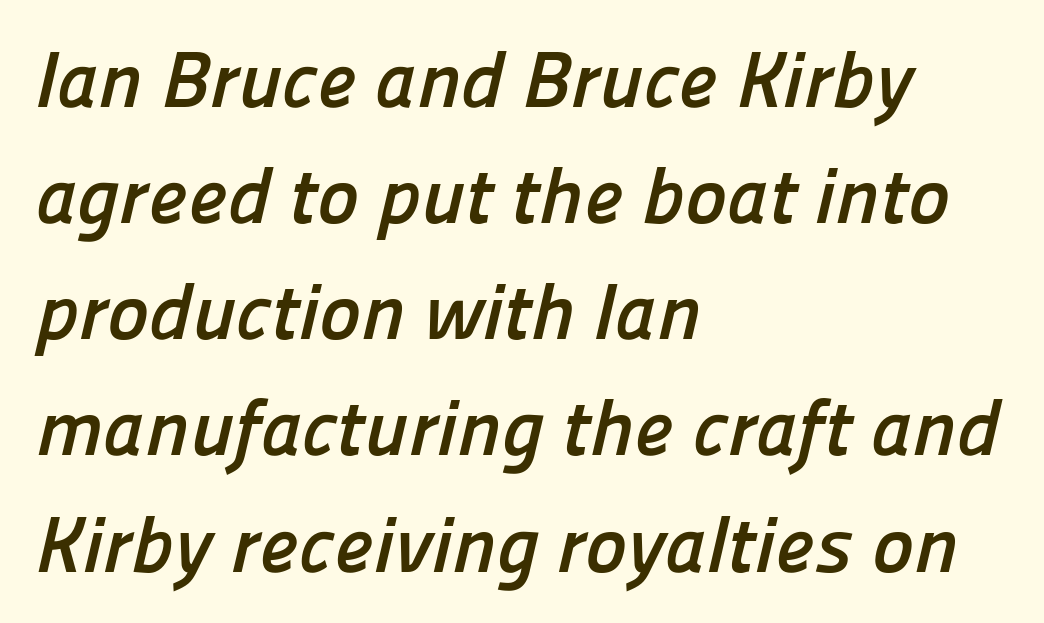
The image shows 79 px semibold sans-serif type; set left-aligned, normal line spacing (1.47x), normal letter spacing, not underlined; low stroke contrast and a medium x-height.
